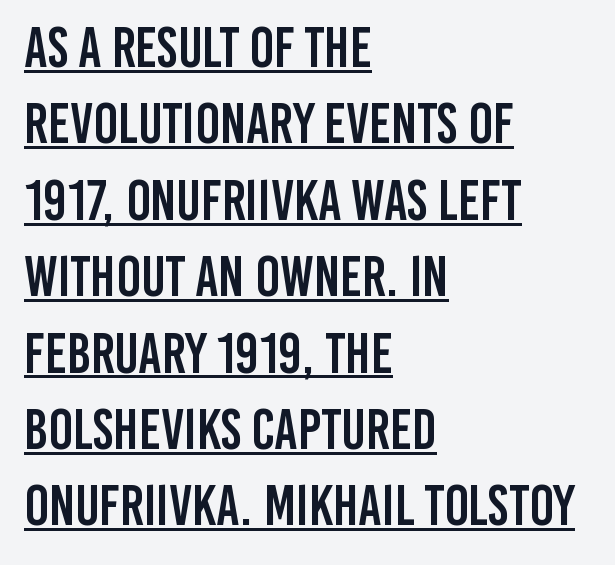
Where is the straight margin? On the left. A continuous stroke trails under the words, as in a hyperlink. Each letter's strokes conclude bluntly, with no projecting serifs. The block of text has a typical density, with ordinary space between rows.
